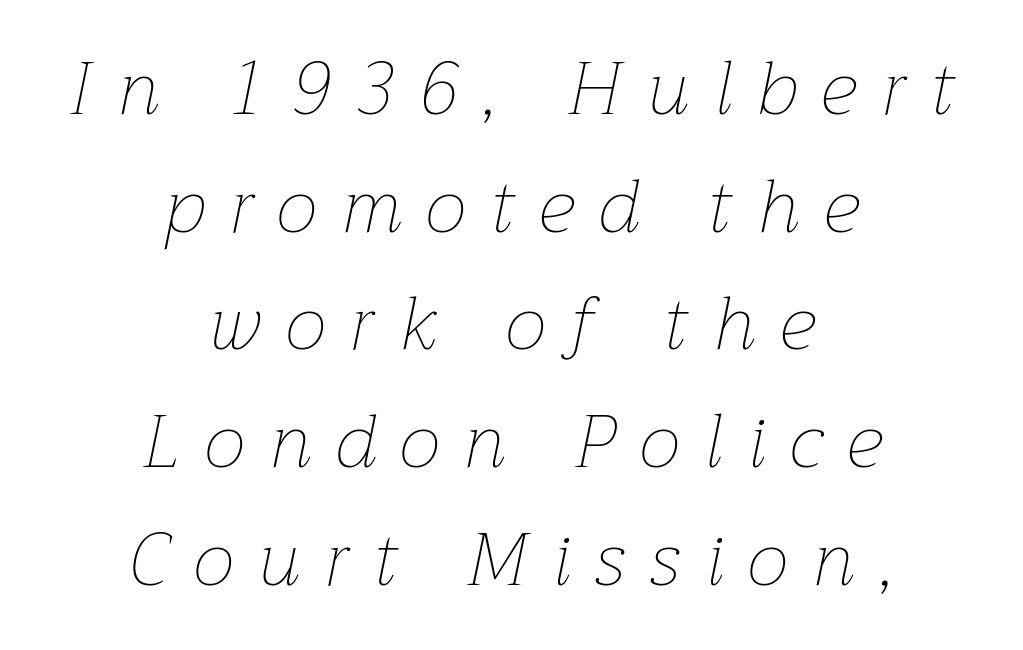
The image shows 74 px thin type, italic (leaning right); set centered, normal line spacing (1.59x), unusually wide letter spacing (+0.34 em), not underlined; low stroke contrast and a medium x-height.
